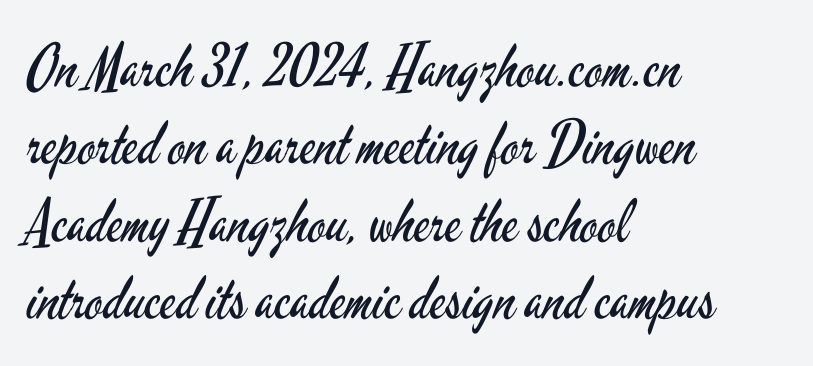
This sample is left-justified, so line endings fall wherever the words run out. Here the designer chose a conventional face with non-uniform glyph widths. The zone under the glyphs is completely vacant.
